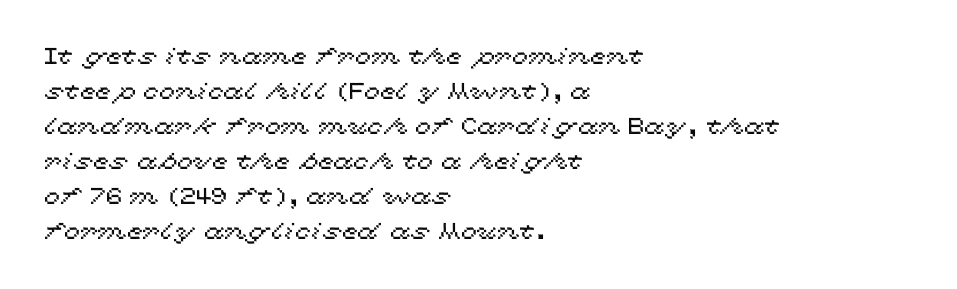
Left-aligned paragraph, ragged on the right. Only glyphs here, with clear space below each row. In terms of letterspacing, this is plain default setting. The line-height multiplier appears to be the usual default.
